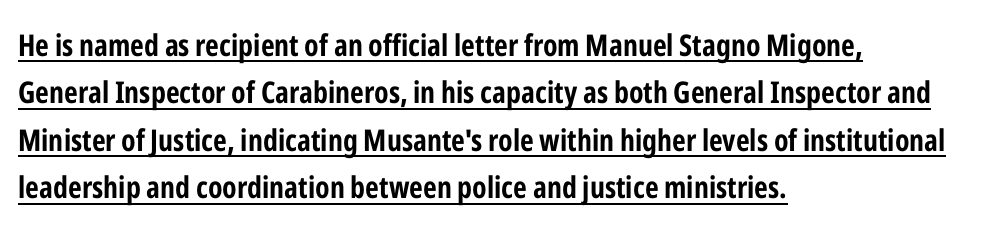
{"serif": "no", "italic": "no", "bold": "yes", "weight": "bold", "width": "condensed", "stroke_contrast": "low", "x_height": "medium", "monospaced": "no", "underline": "yes", "align": "left", "line_spacing": "normal", "line_spacing_ratio": 1.58, "letter_spacing": "normal", "letter_spacing_em": 0.0, "glyph_px": 30}
